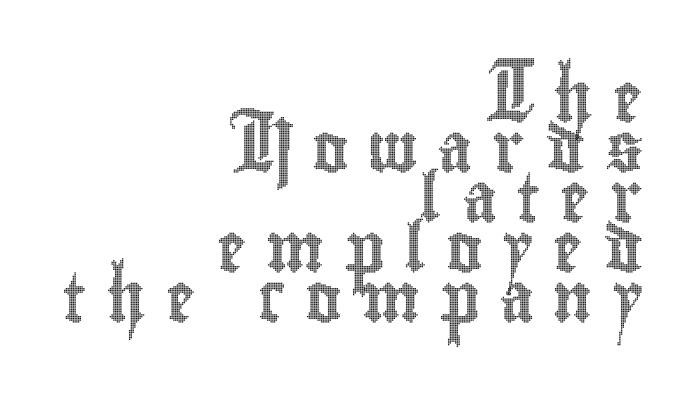
The image shows 49 px condensed type, upright; set right-aligned, tight line spacing (1.02x), unusually wide letter spacing (+0.4 em), not underlined; a small x-height.
